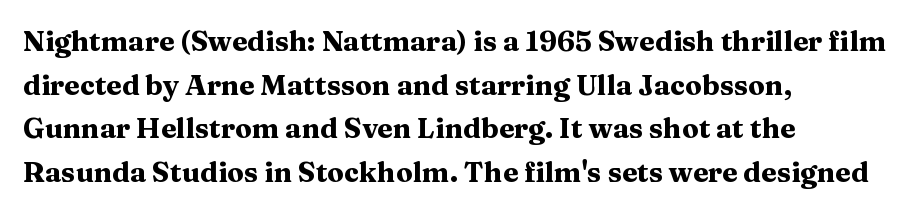
Q: Is the text bold? A: Yes.
Q: Is the text italic (slanted)? A: No, it is upright.
Q: Is the typeface a serif or a sans-serif typeface? A: Serif.
Q: Is the text underlined? A: No.
Q: How is the paragraph aligned? A: Left-aligned.
Q: Is the spacing between letters normal or unusually wide? A: Normal.
Q: Is the spacing between lines tight, normal or loose? A: Normal.
Q: Width (condensed, normal, or wide)? A: Wide.
Q: Stroke contrast? A: Medium.
Q: x-height? A: Medium.
Q: Monospaced? A: No.
